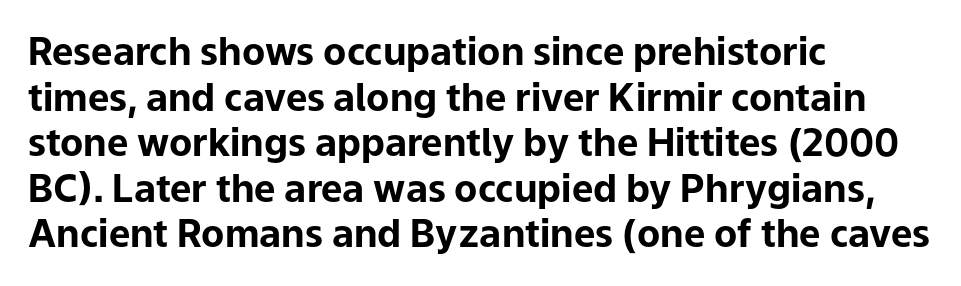
In terms of posture, this sample is upright. Nobody drew a line under any word here. Short note: letters normally spaced. These lines are rendered in a variable-pitch font. The font is running at its bold setting.
